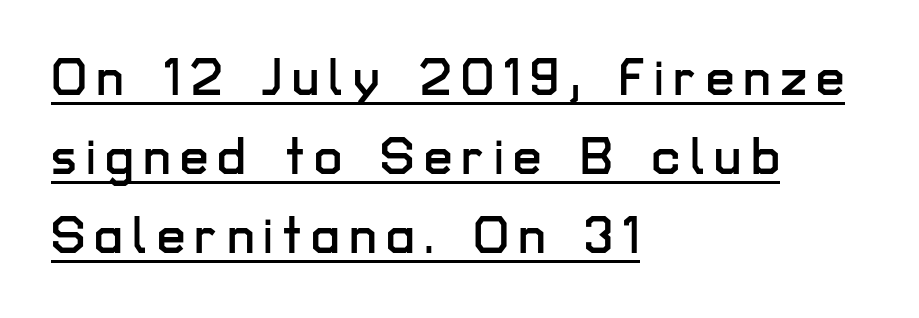
Q: Is the text italic (slanted)? A: No, it is upright.
Q: Is the typeface a serif or a sans-serif typeface? A: Sans-serif.
Q: Is the text underlined? A: Yes.
Q: How is the paragraph aligned? A: Left-aligned.
Q: Is the spacing between lines tight, normal or loose? A: Normal.
Q: Width (condensed, normal, or wide)? A: Normal.
Q: Stroke contrast? A: Low.
Q: x-height? A: Medium.
Q: Monospaced? A: No.
